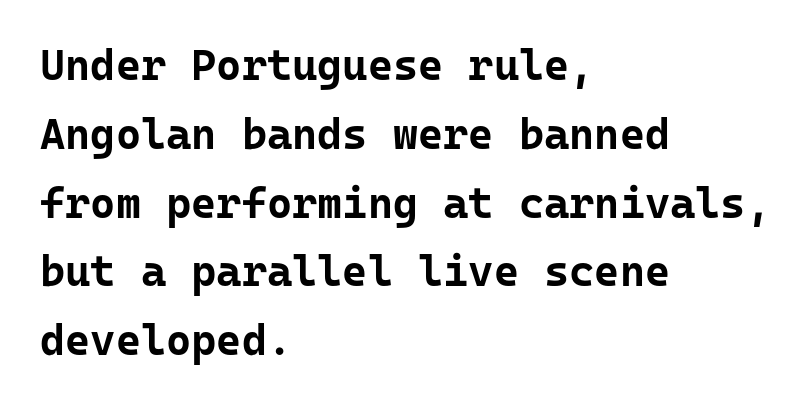
Q: Is the text bold? A: Yes.
Q: Is the text italic (slanted)? A: No, it is upright.
Q: Is the typeface a serif or a sans-serif typeface? A: Sans-serif.
Q: Is the text underlined? A: No.
Q: How is the paragraph aligned? A: Left-aligned.
Q: Is the spacing between letters normal or unusually wide? A: Normal.
Q: Is the spacing between lines tight, normal or loose? A: Normal.
Q: Width (condensed, normal, or wide)? A: Normal.
Q: Stroke contrast? A: Low.
Q: x-height? A: Medium.
